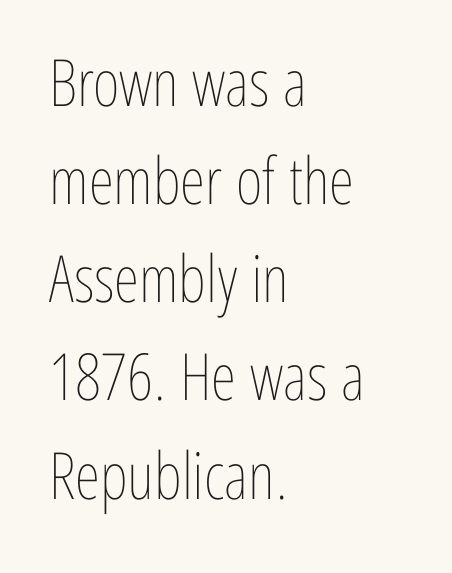
{"italic": "no", "bold": "no", "weight": "thin", "width": "condensed", "stroke_contrast": "low", "x_height": "medium", "monospaced": "no", "underline": "no", "align": "left", "line_spacing": "normal", "line_spacing_ratio": 1.51, "letter_spacing": "normal", "letter_spacing_em": 0.0, "glyph_px": 65}
